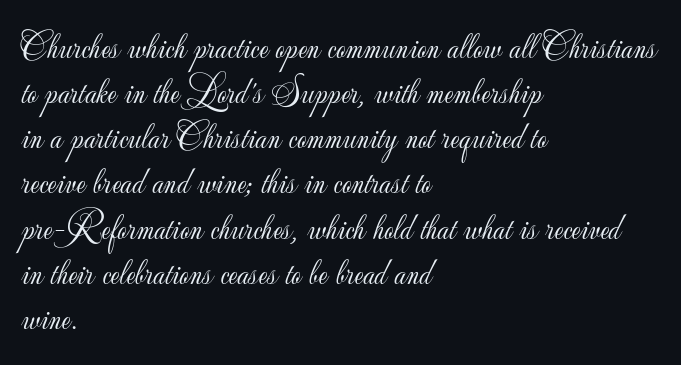
The image shows 37 px light sans-serif type; set left-aligned, line spacing 1.22x, normal letter spacing, not underlined; low stroke contrast and a small x-height.
